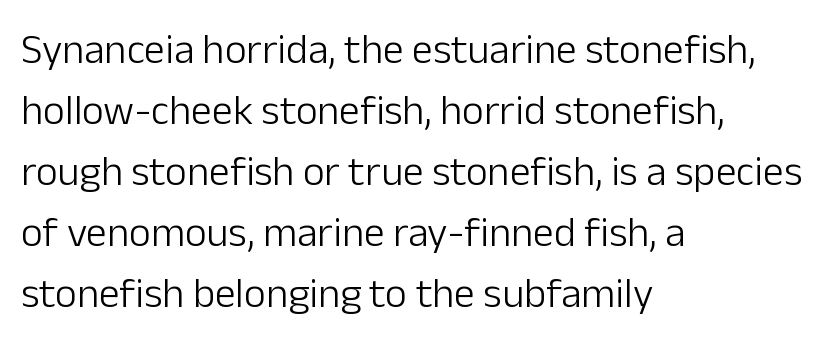
Q: Is the text bold? A: No.
Q: Is the text italic (slanted)? A: No, it is upright.
Q: Is the typeface a serif or a sans-serif typeface? A: Sans-serif.
Q: Is the text underlined? A: No.
Q: How is the paragraph aligned? A: Left-aligned.
Q: Is the spacing between letters normal or unusually wide? A: Normal.
Q: Is the spacing between lines tight, normal or loose? A: Normal.
Q: Width (condensed, normal, or wide)? A: Normal.
Q: Stroke contrast? A: Low.
Q: x-height? A: Medium.
Q: Monospaced? A: No.
